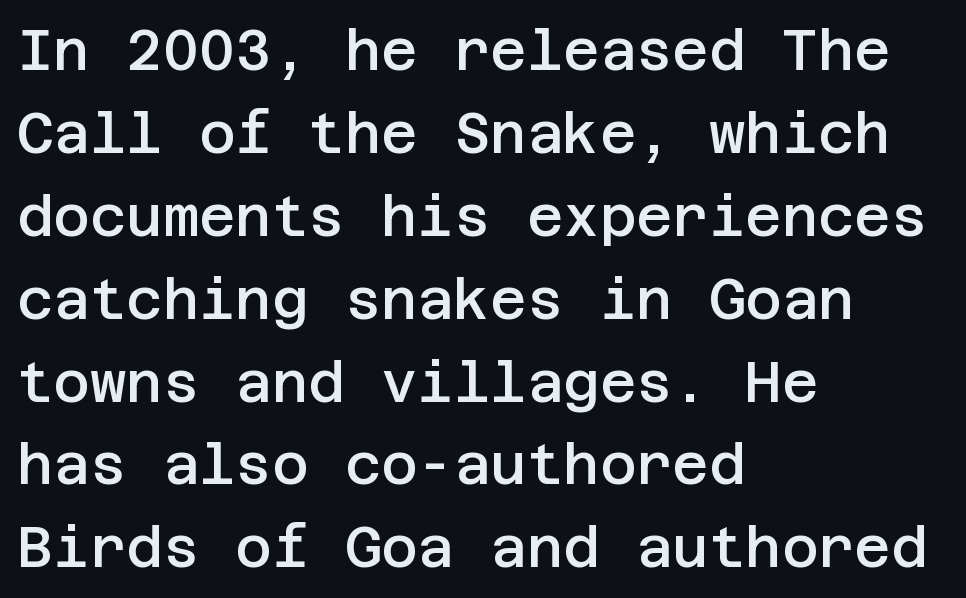
Q: Is the text bold? A: Semi-bold.
Q: Is the text italic (slanted)? A: No, it is upright.
Q: Is the typeface a serif or a sans-serif typeface? A: Sans-serif.
Q: Is the text underlined? A: No.
Q: How is the paragraph aligned? A: Left-aligned.
Q: Is the spacing between letters normal or unusually wide? A: Normal.
Q: Is the spacing between lines tight, normal or loose? A: Normal.
Q: Width (condensed, normal, or wide)? A: Normal.
Q: Stroke contrast? A: Low.
Q: x-height? A: Large.
